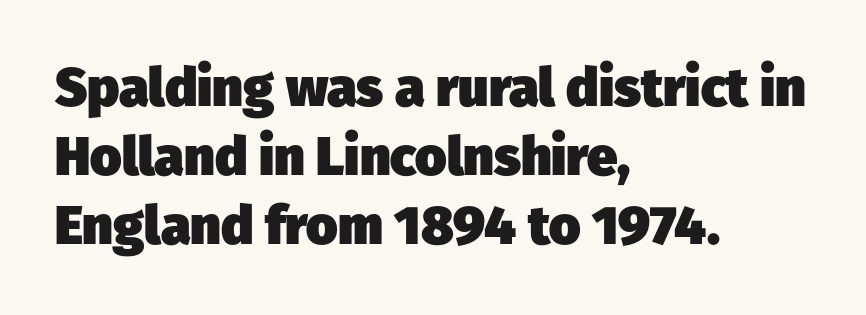
Each row of text sits above clean, open space. Varying glyph widths throughout — classic text-font behaviour. Visually the block forms a straight wall on the left and a jagged coastline on the right. Typographically, this falls in the sans-serif category.
